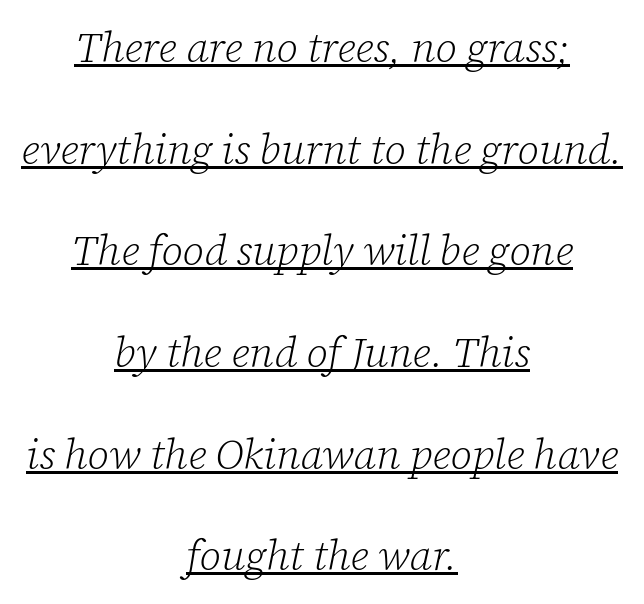
{"serif": "yes", "italic": "yes", "lean": "right", "slant_degrees": 12, "bold": "no", "weight": "light", "width": "normal", "stroke_contrast": "low", "x_height": "medium", "monospaced": "no", "underline": "yes", "align": "center", "line_spacing": "loose", "line_spacing_ratio": 2.42, "letter_spacing": "normal", "letter_spacing_em": 0.0, "glyph_px": 42}
